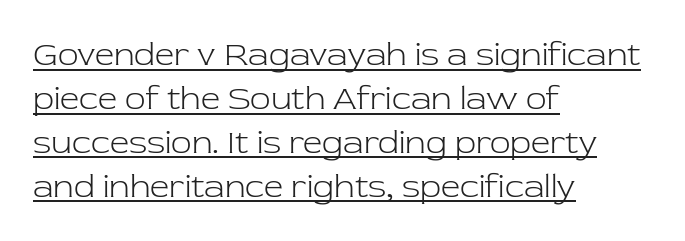
{"serif": "yes", "italic": "no", "bold": "no", "weight": "light", "width": "normal", "stroke_contrast": "low", "x_height": "medium", "monospaced": "no", "underline": "yes", "align": "left", "line_spacing": "normal", "line_spacing_ratio": 1.29, "letter_spacing": "normal", "letter_spacing_em": 0.0, "glyph_px": 34}
